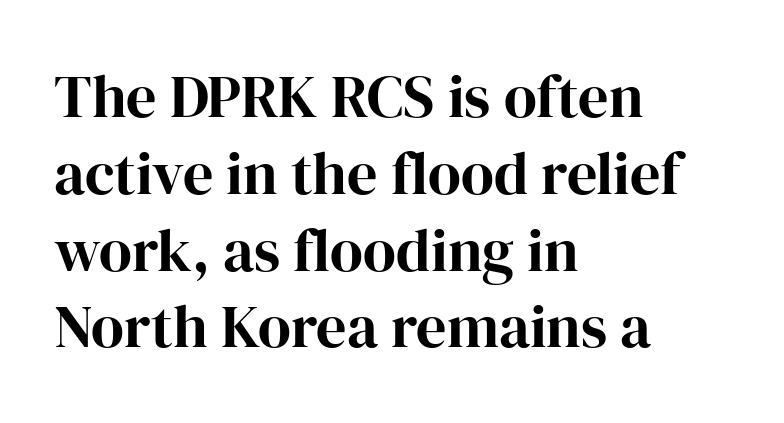
{"serif": "yes", "italic": "no", "width": "normal", "stroke_contrast": "high", "x_height": "medium", "monospaced": "no", "underline": "no", "align": "left", "line_spacing": "normal", "line_spacing_ratio": 1.28, "letter_spacing": "normal", "letter_spacing_em": 0.0, "glyph_px": 60}
